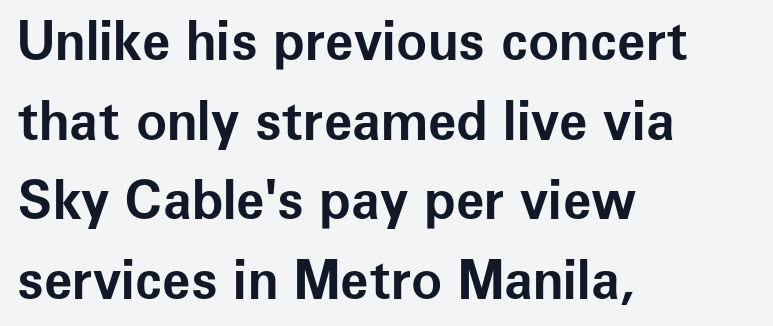
What's the leading like? Ordinary, nothing unusual. Pretty heavy lettering here — definitely bold. The glyphs in this specimen are sans serif. Nope, not italic — everything's standing straight.
